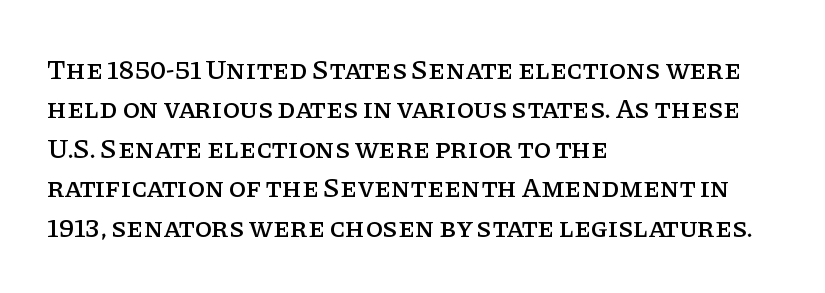
The image shows 28 px serif type, upright; set left-aligned, normal line spacing (1.41x), normal letter spacing, not underlined; low stroke contrast and a large x-height.
